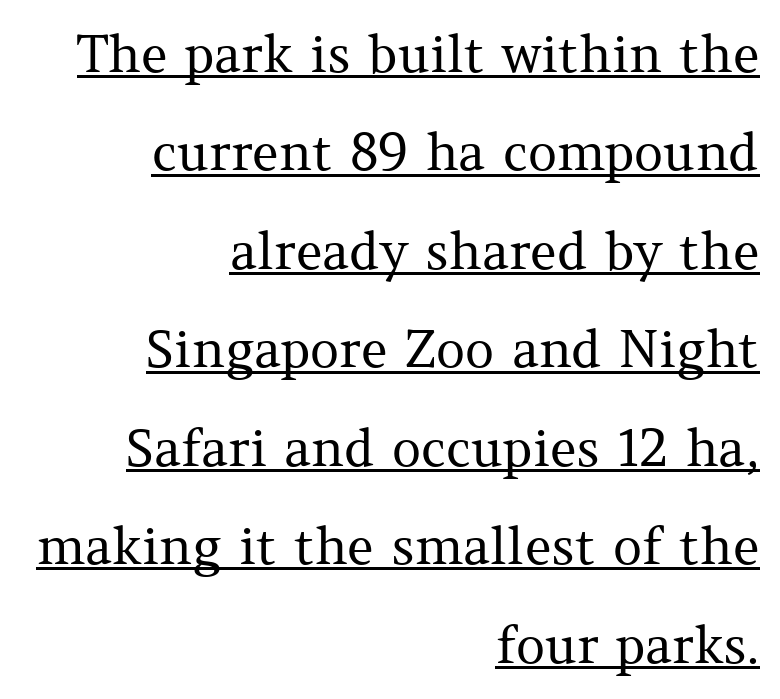
The image shows 51 px regular-weight serif type, upright; set right-aligned, loose line spacing (1.93x), normal letter spacing, underlined; medium stroke contrast and a medium x-height.
